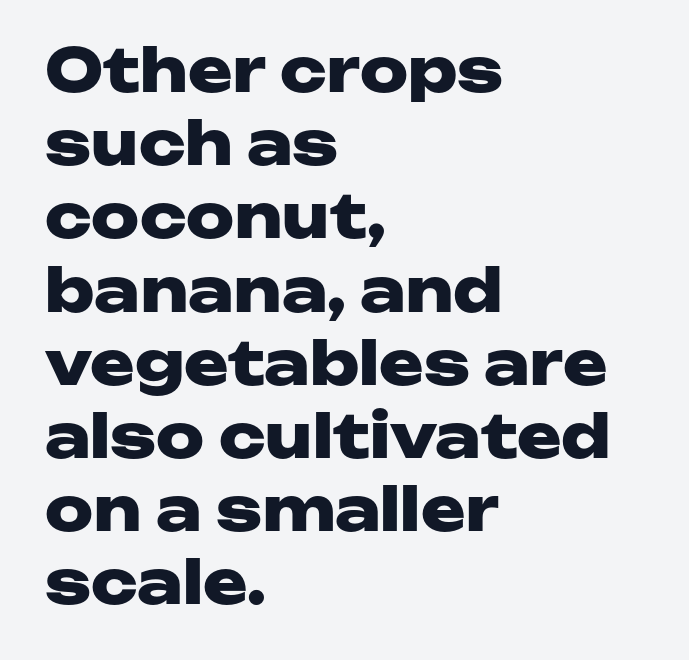
The image shows 60 px heavy, wide sans-serif type, upright; set left-aligned, line spacing 1.22x, normal letter spacing, not underlined; low stroke contrast and a medium x-height.
